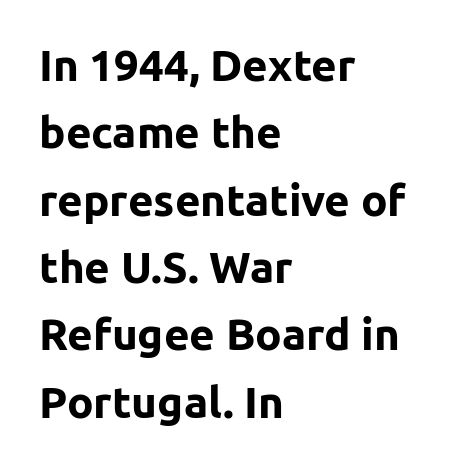
Q: Is the text bold? A: Yes.
Q: Is the text italic (slanted)? A: No, it is upright.
Q: Is the typeface a serif or a sans-serif typeface? A: Sans-serif.
Q: Is the text underlined? A: No.
Q: How is the paragraph aligned? A: Left-aligned.
Q: Is the spacing between letters normal or unusually wide? A: Normal.
Q: Is the spacing between lines tight, normal or loose? A: Normal.
Q: Width (condensed, normal, or wide)? A: Normal.
Q: Stroke contrast? A: Low.
Q: x-height? A: Medium.
Q: Monospaced? A: No.
